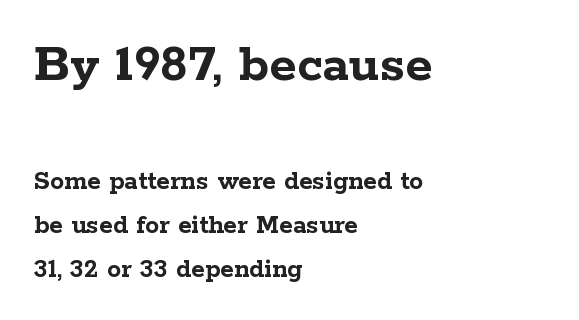
The image shows 56 px semibold, wide serif type, upright; set left-aligned, normal line spacing (1.56x), normal letter spacing, not underlined; the first (top) block is 2.0x larger; low stroke contrast and a medium x-height.
